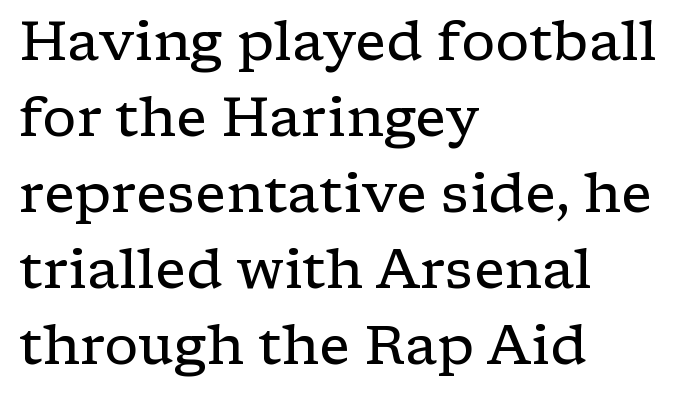
{"serif": "yes", "italic": "no", "bold": "no", "weight": "regular", "width": "wide", "stroke_contrast": "low", "x_height": "medium", "monospaced": "no", "underline": "no", "align": "left", "line_spacing": "normal", "line_spacing_ratio": 1.38, "letter_spacing": "normal", "letter_spacing_em": 0.0, "glyph_px": 55}
